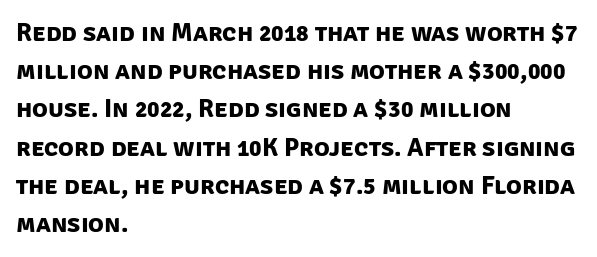
Q: Is the text bold? A: Yes.
Q: Is the text underlined? A: No.
Q: How is the paragraph aligned? A: Left-aligned.
Q: Is the spacing between letters normal or unusually wide? A: Normal.
Q: Is the spacing between lines tight, normal or loose? A: Normal.
